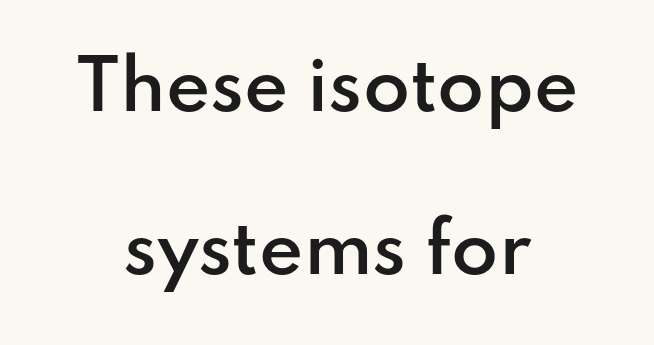
To sum up the face: it is a sans, with no serifs. The lines in this sample share a center point and differ in where they start and stop. The passage shown is typed in a proportional face where columns would drift. Glyph-to-glyph distance matches everyday printed text. Each new line begins a long way beneath the previous one. Descenders hang freely into open space.
